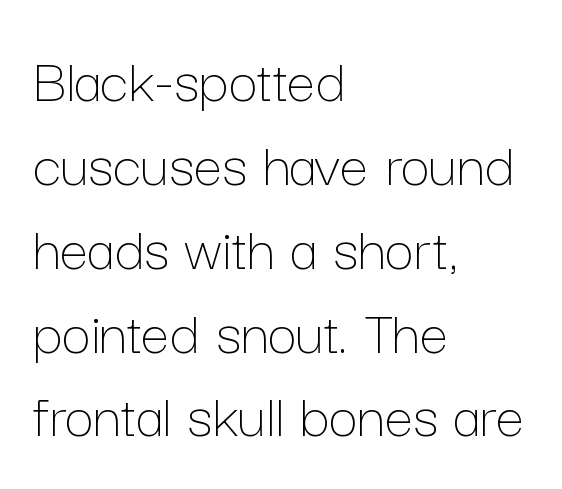
The tracking reads as untouched default to a designer's eye. All the whitespace from short lines collects on the right. The strokes carry an ordinary text weight at most. Here the designer chose a conventional face with non-uniform glyph widths. These lines were composed using upright roman letters.
